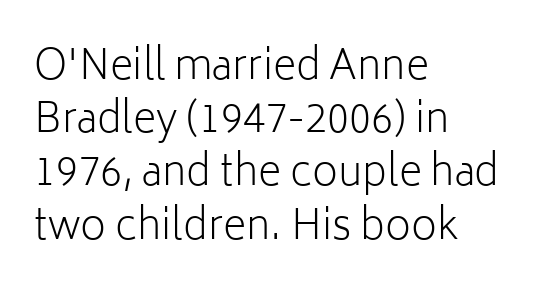
{"serif": "no", "italic": "no", "bold": "no", "weight": "light", "width": "normal", "stroke_contrast": "low", "x_height": "medium", "monospaced": "no", "underline": "no", "align": "left", "line_spacing": "normal", "line_spacing_ratio": 1.33, "letter_spacing": "normal", "letter_spacing_em": 0.0, "glyph_px": 40}
